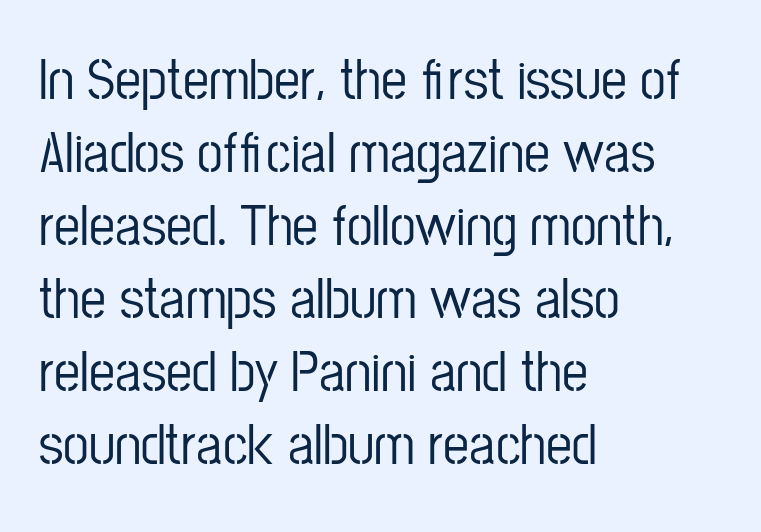
Q: Is the text italic (slanted)? A: No, it is upright.
Q: Is the typeface a serif or a sans-serif typeface? A: Sans-serif.
Q: Is the text underlined? A: No.
Q: How is the paragraph aligned? A: Left-aligned.
Q: Is the spacing between letters normal or unusually wide? A: Normal.
Q: Is the spacing between lines tight, normal or loose? A: Normal.
Q: Width (condensed, normal, or wide)? A: Condensed.
Q: Stroke contrast? A: Low.
Q: x-height? A: Medium.
Q: Monospaced? A: No.
